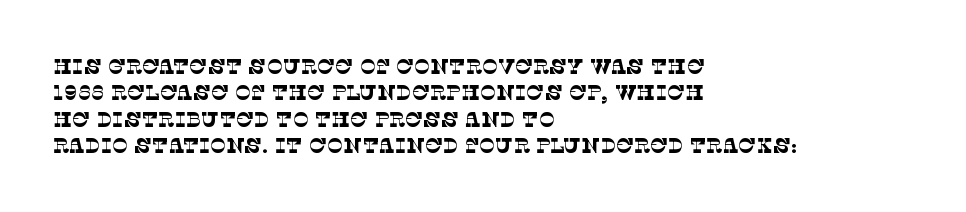
Q: Is the text bold? A: No.
Q: Is the text underlined? A: No.
Q: How is the paragraph aligned? A: Left-aligned.
Q: Is the spacing between letters normal or unusually wide? A: Normal.
Q: Is the spacing between lines tight, normal or loose? A: Normal.
